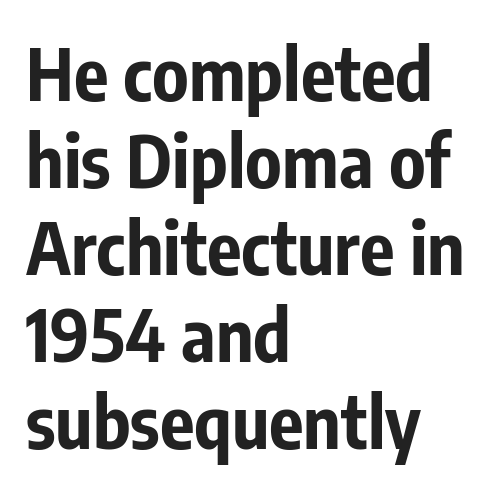
{"serif": "no", "italic": "no", "bold": "yes", "weight": "bold", "width": "condensed", "stroke_contrast": "low", "x_height": "medium", "monospaced": "no", "underline": "no", "align": "left", "line_spacing_ratio": 1.21, "letter_spacing": "normal", "letter_spacing_em": 0.0, "glyph_px": 72}
